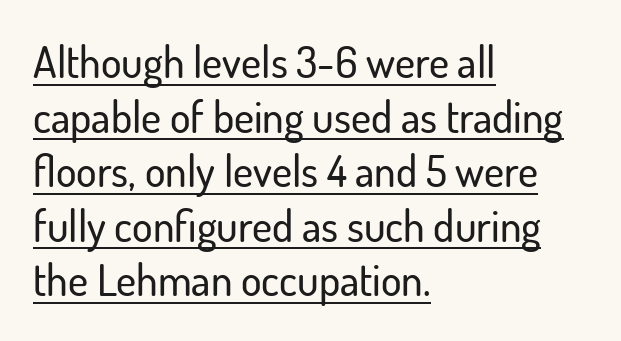
{"serif": "no", "italic": "no", "width": "normal", "stroke_contrast": "low", "x_height": "small", "monospaced": "no", "underline": "yes", "align": "left", "line_spacing": "normal", "line_spacing_ratio": 1.27, "letter_spacing": "normal", "letter_spacing_em": 0.0, "glyph_px": 43}
